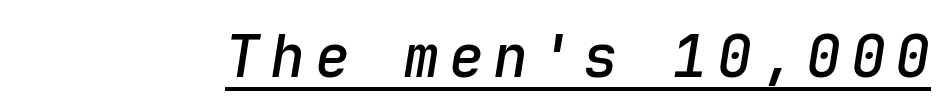
Q: Is the text bold? A: Semi-bold.
Q: Is the text italic (slanted)? A: Yes, it leans right by about 9 degrees.
Q: Is the text underlined? A: Yes.
Q: Width (condensed, normal, or wide)? A: Normal.
Q: Stroke contrast? A: Low.
Q: x-height? A: Medium.
Q: Monospaced? A: Yes.
